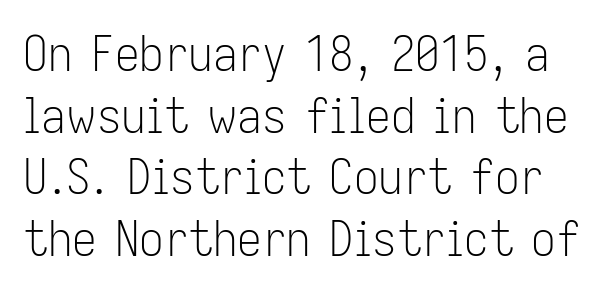
{"serif": "no", "italic": "no", "bold": "no", "weight": "light", "width": "condensed", "stroke_contrast": "low", "x_height": "medium", "monospaced": "no", "underline": "no", "line_spacing": "normal", "line_spacing_ratio": 1.26, "letter_spacing": "normal", "letter_spacing_em": 0.0, "glyph_px": 49}
